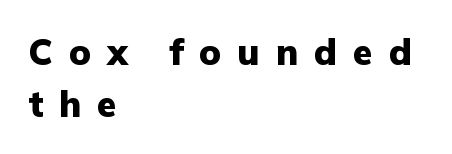
Q: Is the text bold? A: Yes.
Q: Is the text italic (slanted)? A: No, it is upright.
Q: Is the typeface a serif or a sans-serif typeface? A: Sans-serif.
Q: Is the text underlined? A: No.
Q: How is the paragraph aligned? A: Left-aligned.
Q: Is the spacing between letters normal or unusually wide? A: Unusually wide.
Q: Is the spacing between lines tight, normal or loose? A: Normal.
Q: Width (condensed, normal, or wide)? A: Normal.
Q: Stroke contrast? A: Low.
Q: x-height? A: Medium.
Q: Monospaced? A: No.
